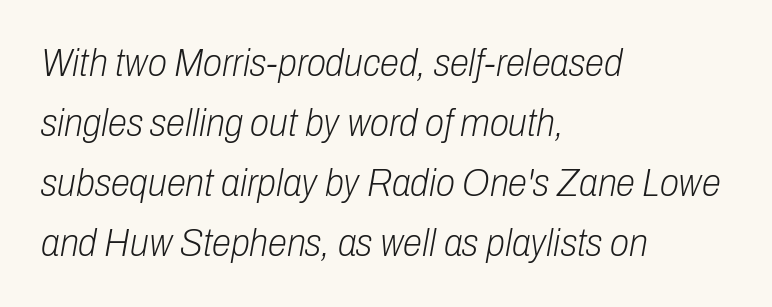
Q: Is the text bold? A: No.
Q: Is the text italic (slanted)? A: Yes, it leans right by about 10 degrees.
Q: Is the text underlined? A: No.
Q: How is the paragraph aligned? A: Left-aligned.
Q: Is the spacing between letters normal or unusually wide? A: Normal.
Q: Is the spacing between lines tight, normal or loose? A: Normal.
Q: Width (condensed, normal, or wide)? A: Condensed.
Q: Stroke contrast? A: Low.
Q: x-height? A: Medium.
Q: Monospaced? A: No.
